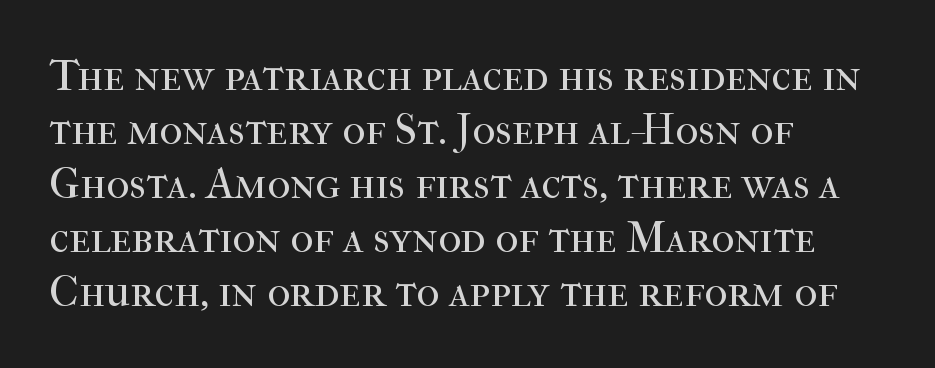
The characters are drawn with everyday or finer stroke widths. No extra tracking has been applied to these lines. This rendering uses left alignment, leaving the right contour irregular. Note: serifs present on the glyphs. Do the characters align in a grid? No, the font is proportional. Is there any slant? The stems are plumb.
